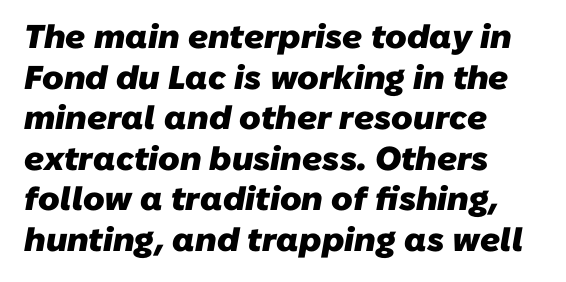
The image shows 33 px heavy sans-serif type; set left-aligned, line spacing 1.23x, normal letter spacing, not underlined; low stroke contrast and a medium x-height.
